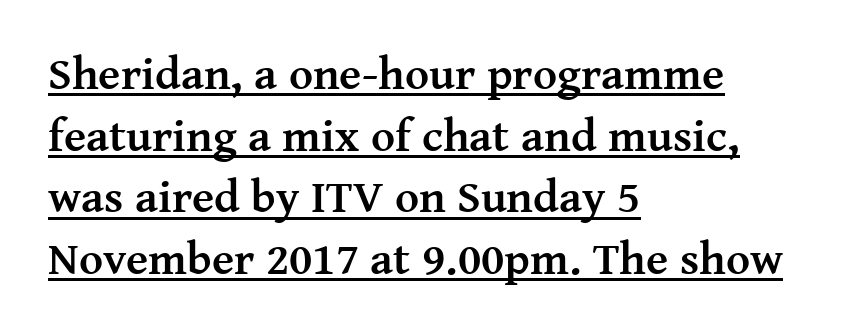
The image shows 46 px semibold serif type, upright; set left-aligned, normal line spacing (1.34x), normal letter spacing, underlined; medium stroke contrast and a medium x-height.
